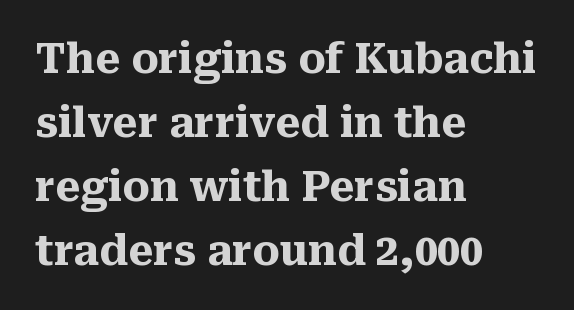
Q: Is the text bold? A: Yes.
Q: Is the text italic (slanted)? A: No, it is upright.
Q: Is the typeface a serif or a sans-serif typeface? A: Serif.
Q: Is the text underlined? A: No.
Q: How is the paragraph aligned? A: Left-aligned.
Q: Is the spacing between letters normal or unusually wide? A: Normal.
Q: Is the spacing between lines tight, normal or loose? A: Normal.
Q: Width (condensed, normal, or wide)? A: Normal.
Q: Stroke contrast? A: Medium.
Q: x-height? A: Medium.
Q: Monospaced? A: No.
